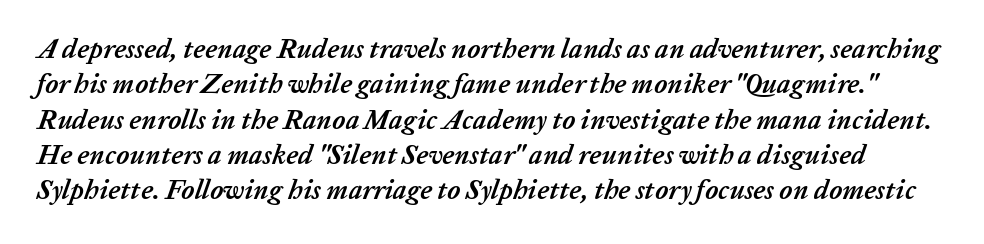
Each glyph is drawn with heavy, bold strokes. You could call the tracking neutral — neither tight nor loose. No word sits above an underline. Yep, that's italic — everything's leaning. In terms of leading, this rendering sits right in the middle.
